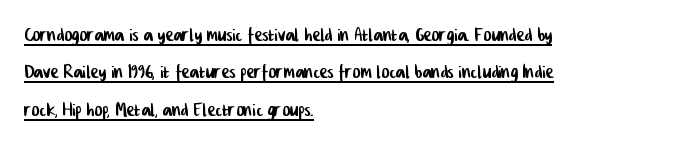
In terms of leading, this rendering sits right in the middle. Underline: present. The horizontal fit of the characters is conventional and even. Does the copy run flush right? No — it runs flush left.
